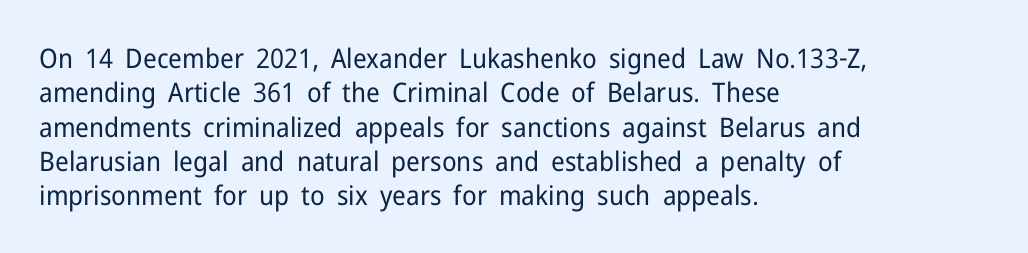
The image shows 27 px text type, upright; set left-aligned, normal line spacing (1.27x), normal letter spacing, not underlined.
